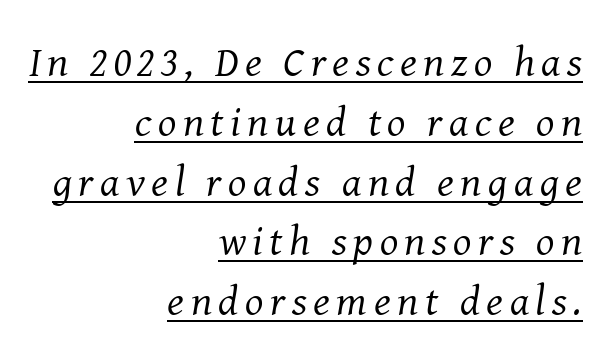
Looks like regular typesetting: each glyph gets only the width it needs. This sample is right-justified, so line beginnings fall wherever the words allow. This reads as an unemphasized weight, regular at the heaviest. If you drew a line through each stem, it would be angled. Unlike a clean sans, this face finishes its strokes with serifs.
